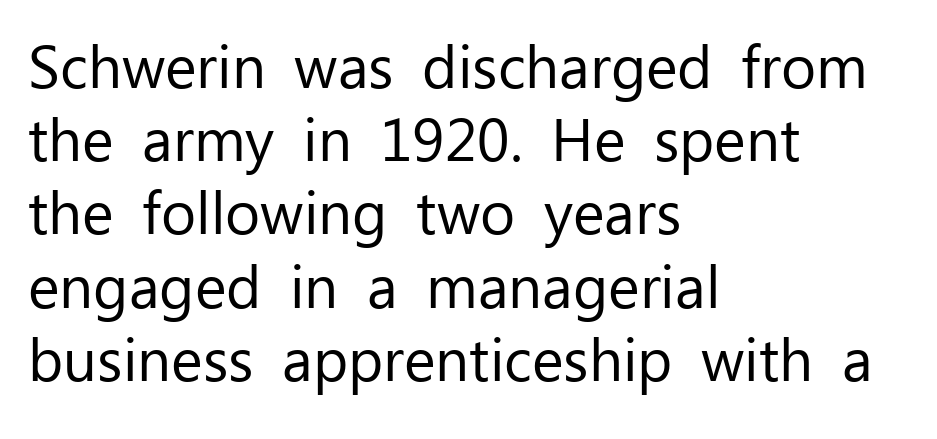
A quiet, ordinary-to-light weight characterises the typeface. Do the letters lean? They stand straight. Does extra space separate the letters? No, they use regular spacing. The space directly below the letters is spotless.
